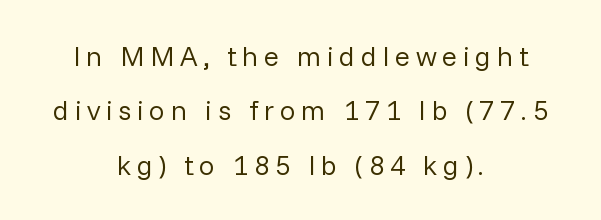
The image shows 28 px regular-weight sans-serif type, upright; set centered, loose line spacing (1.94x), unusually wide letter spacing (+0.2 em), not underlined; low stroke contrast and a medium x-height.
